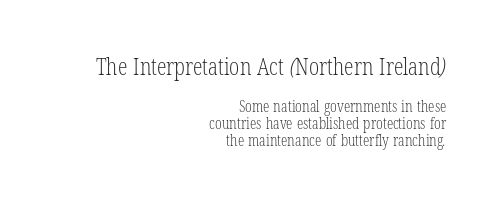
{"bold": "no", "underline": "no", "align": "right", "line_spacing": "tight", "line_spacing_ratio": 1.06, "letter_spacing": "normal", "letter_spacing_em": 0.0, "larger_block": "first", "size_ratio": 1.5, "glyph_px": 24}
